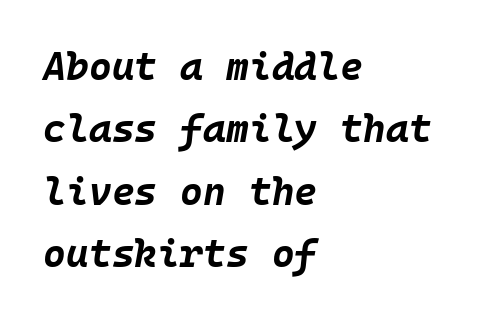
The image shows 39 px bold type, italic (leaning right), monospaced; set left-aligned, normal line spacing (1.6x), normal letter spacing, not underlined; low stroke contrast and a large x-height.
